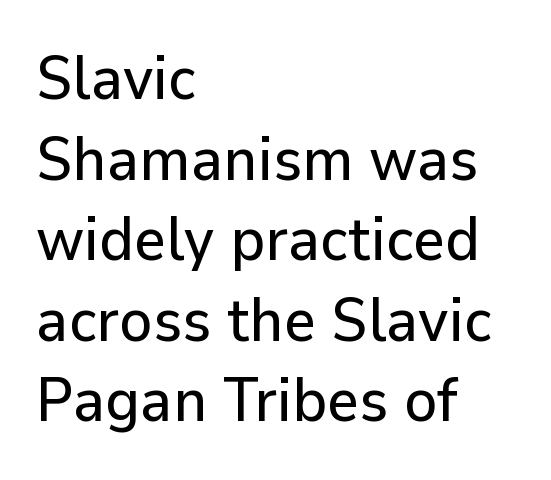
A typesetter would mark this as roman, not italic. The glyphs in this specimen are sans serif. Summary of vertical rhythm: regular, with standard interline spacing. A typesetter would call this proportional, since set widths differ per character.
